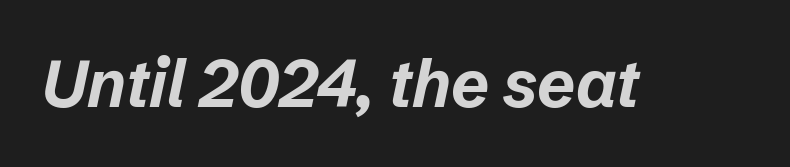
{"italic": "yes", "lean": "right", "slant_degrees": 12, "bold": "yes", "weight": "bold", "width": "normal", "stroke_contrast": "low", "x_height": "medium", "monospaced": "no", "underline": "no", "letter_spacing": "normal", "letter_spacing_em": 0.0, "glyph_px": 66}
